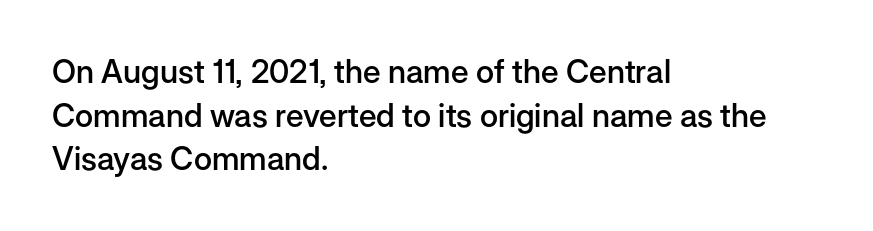
The image shows 32 px semibold sans-serif type, upright; set left-aligned, normal line spacing (1.36x), normal letter spacing, not underlined; low stroke contrast and a medium x-height.
